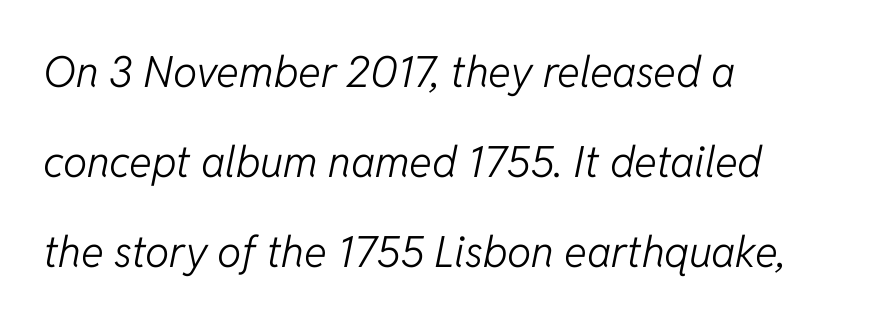
When letters slant like this, we call the style italic. Baseline-to-baseline distance is far greater than the letter height. Proportional: the letters do not fall into vertical columns. A quiet, ordinary-to-light weight characterises the typeface. Compared with typical body copy, the letter spacing here is the same.
